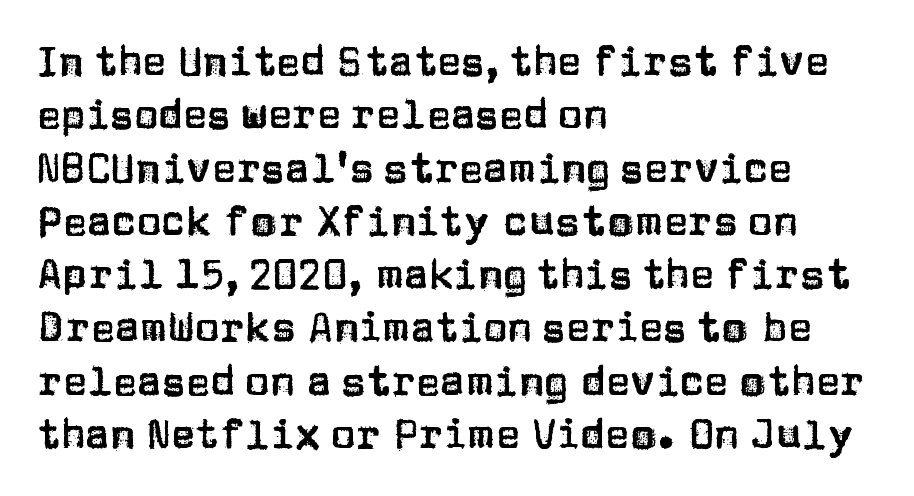
{"serif": "no", "italic": "no", "width": "normal", "stroke_contrast": "low", "x_height": "large", "monospaced": "no", "underline": "no", "align": "left", "line_spacing": "normal", "line_spacing_ratio": 1.3, "letter_spacing": "normal", "letter_spacing_em": 0.0, "glyph_px": 41}
